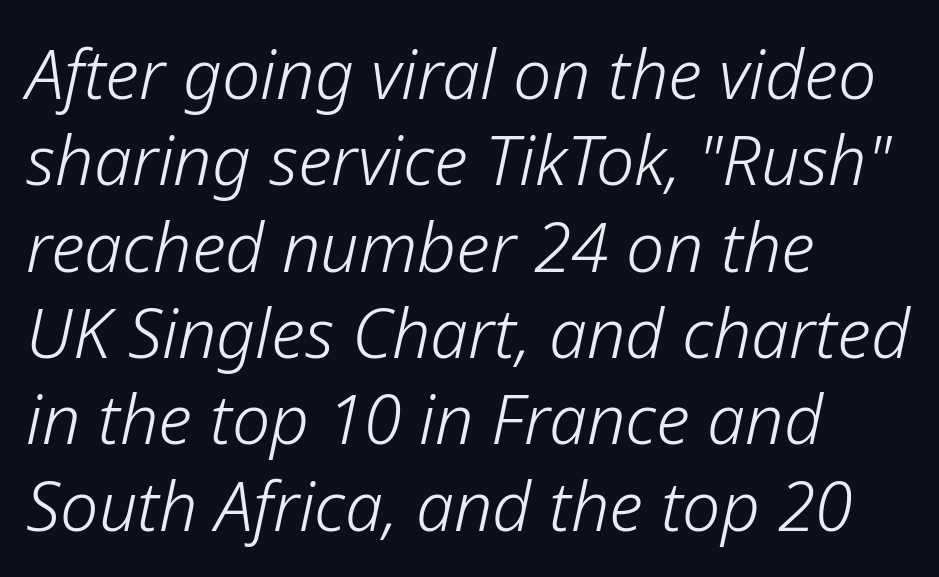
Q: Is the text bold? A: No.
Q: Is the text italic (slanted)? A: Yes, it leans right by about 12 degrees.
Q: Is the text underlined? A: No.
Q: How is the paragraph aligned? A: Left-aligned.
Q: Is the spacing between letters normal or unusually wide? A: Normal.
Q: Is the spacing between lines tight, normal or loose? A: Normal.
Q: Width (condensed, normal, or wide)? A: Normal.
Q: Stroke contrast? A: Low.
Q: x-height? A: Medium.
Q: Monospaced? A: No.
